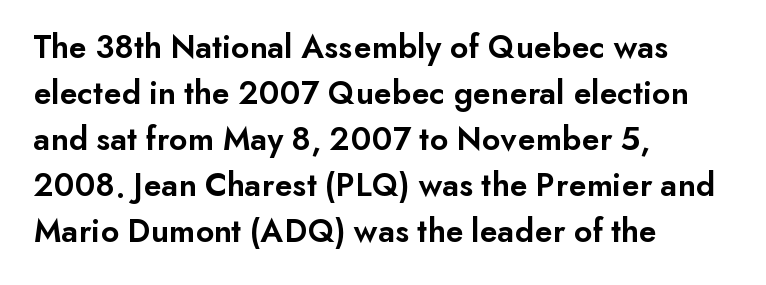
{"serif": "no", "italic": "no", "bold": "semi", "weight": "semibold", "width": "normal", "stroke_contrast": "low", "x_height": "small", "monospaced": "no", "underline": "no", "align": "left", "line_spacing": "normal", "line_spacing_ratio": 1.35, "letter_spacing": "normal", "letter_spacing_em": 0.0, "glyph_px": 34}
